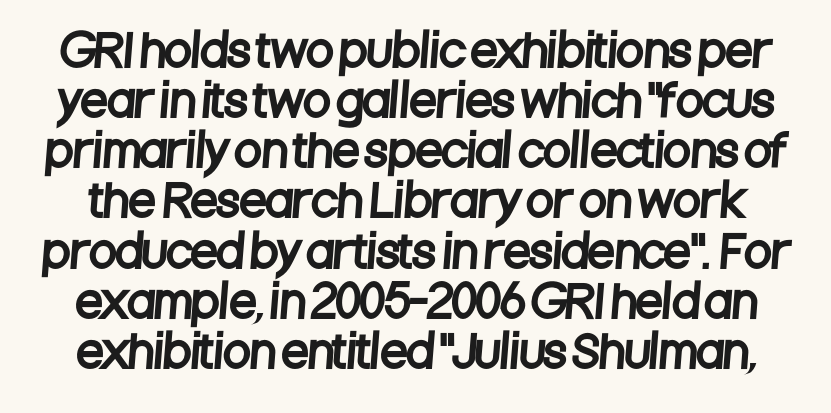
{"serif": "no", "width": "condensed", "stroke_contrast": "low", "x_height": "large", "monospaced": "no", "underline": "no", "line_spacing": "tight", "line_spacing_ratio": 1.14, "letter_spacing": "normal", "letter_spacing_em": 0.0, "glyph_px": 44}
